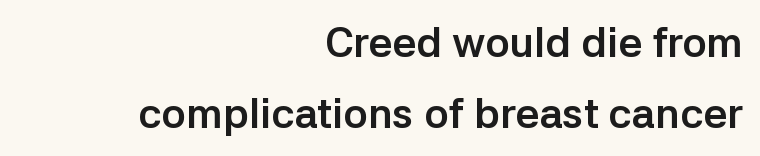
{"serif": "no", "italic": "no", "bold": "yes", "weight": "semibold", "width": "normal", "stroke_contrast": "low", "x_height": "medium", "monospaced": "no", "underline": "no", "align": "right", "line_spacing": "normal", "line_spacing_ratio": 1.68, "letter_spacing": "normal", "letter_spacing_em": 0.0, "glyph_px": 42}
